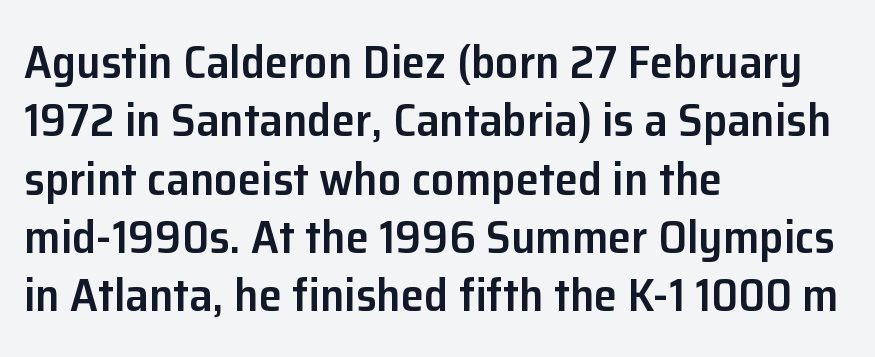
The image shows 47 px semibold sans-serif type, upright; set left-aligned, line spacing 1.24x, normal letter spacing, not underlined; low stroke contrast and a medium x-height.
